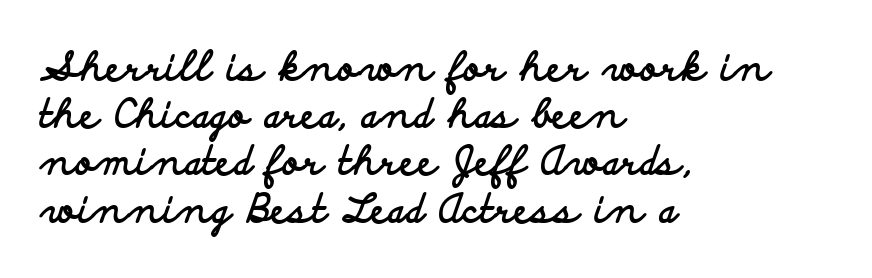
A typesetter would call this zero additional tracking. Lines of text with bare space underneath. Do the characters align in a grid? No, the font is proportional. Heavy, bold letterforms. The lines are quadded left.
